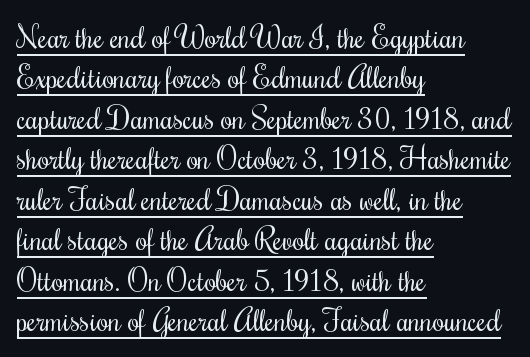
Q: Is the text bold? A: No.
Q: Is the text italic (slanted)? A: Yes.
Q: Is the typeface a serif or a sans-serif typeface? A: Serif.
Q: Is the text underlined? A: Yes.
Q: How is the paragraph aligned? A: Left-aligned.
Q: Is the spacing between letters normal or unusually wide? A: Normal.
Q: Is the spacing between lines tight, normal or loose? A: Normal.
Q: Width (condensed, normal, or wide)? A: Condensed.
Q: Stroke contrast? A: Medium.
Q: x-height? A: Small.
Q: Monospaced? A: No.
